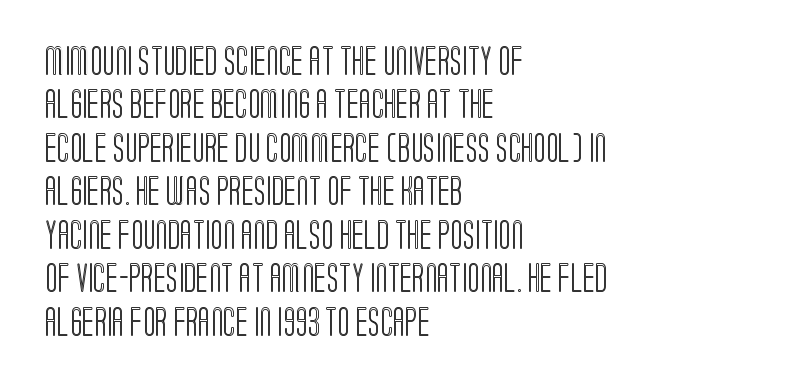
Q: Is the text italic (slanted)? A: No, it is upright.
Q: Is the text underlined? A: No.
Q: How is the paragraph aligned? A: Left-aligned.
Q: Is the spacing between letters normal or unusually wide? A: Normal.
Q: Is the spacing between lines tight, normal or loose? A: Normal.
Q: Width (condensed, normal, or wide)? A: Condensed.
Q: x-height? A: Large.
Q: Monospaced? A: No.
